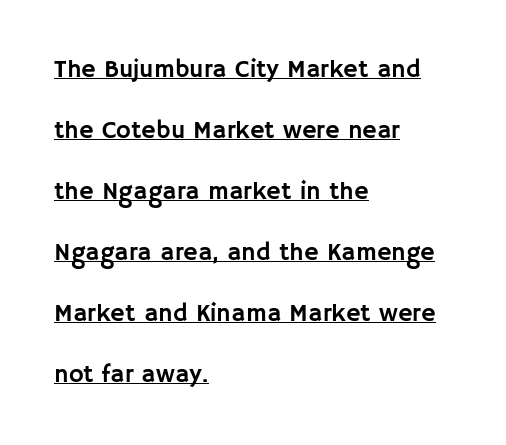
Quick note: interline space is abundant. The lines are quadded left. Is there any slant? The stems are plumb. The line texture is even and compact thanks to regular tracking. Notice how a bar underscores the lettering throughout.
